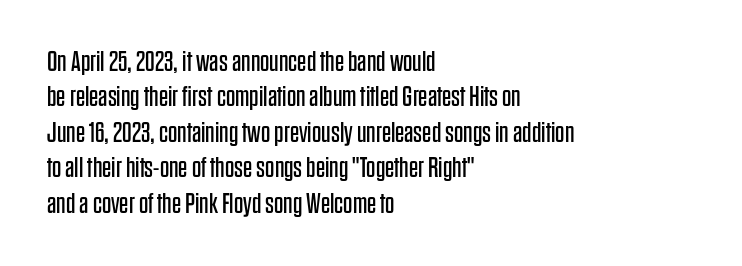
{"serif": "no", "italic": "no", "bold": "no", "weight": "regular", "width": "condensed", "stroke_contrast": "low", "x_height": "large", "monospaced": "no", "underline": "no", "align": "left", "line_spacing_ratio": 1.22, "letter_spacing": "normal", "letter_spacing_em": 0.0, "glyph_px": 29}
